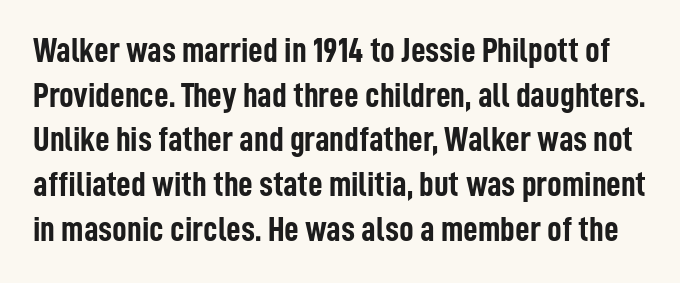
The image shows 36 px semibold, condensed sans-serif type, upright; set line spacing 1.24x, normal letter spacing, not underlined; low stroke contrast and a medium x-height.
